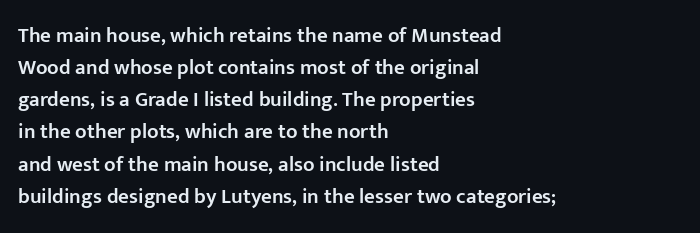
Q: Is the text bold? A: Semi-bold.
Q: Is the text italic (slanted)? A: No, it is upright.
Q: Is the text underlined? A: No.
Q: How is the paragraph aligned? A: Left-aligned.
Q: Is the spacing between letters normal or unusually wide? A: Normal.
Q: Is the spacing between lines tight, normal or loose? A: Normal.
